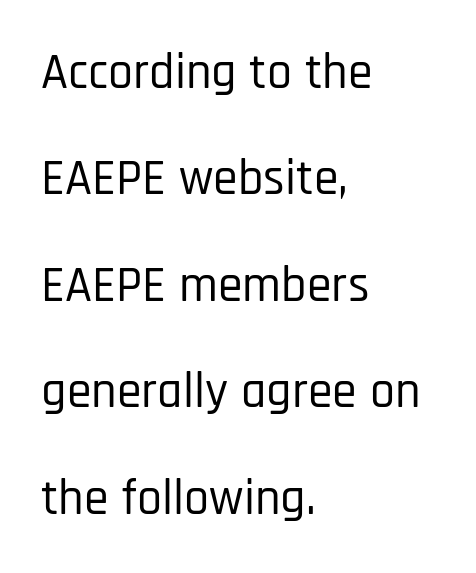
The image shows 50 px condensed sans-serif type, upright; set left-aligned, loose line spacing (2.13x), normal letter spacing, not underlined; low stroke contrast and a large x-height.
